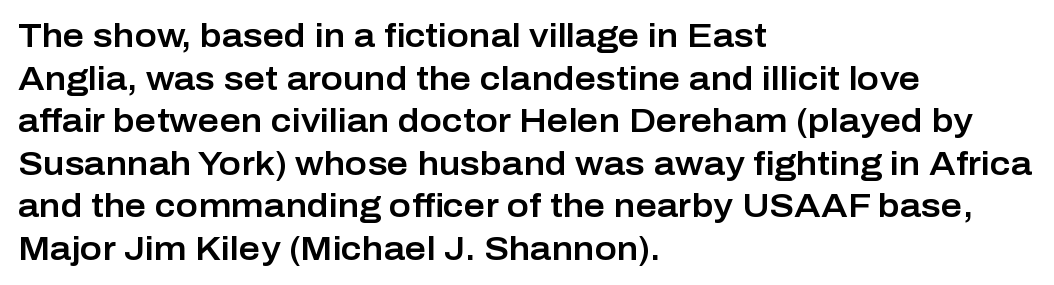
Q: Is the text italic (slanted)? A: No, it is upright.
Q: Is the typeface a serif or a sans-serif typeface? A: Sans-serif.
Q: Is the text underlined? A: No.
Q: How is the paragraph aligned? A: Left-aligned.
Q: Is the spacing between letters normal or unusually wide? A: Normal.
Q: Is the spacing between lines tight, normal or loose? A: Normal.
Q: Width (condensed, normal, or wide)? A: Normal.
Q: Stroke contrast? A: Low.
Q: x-height? A: Medium.
Q: Monospaced? A: No.
